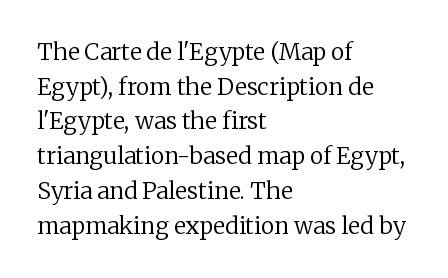
Vertical strokes here are truly vertical. Is the block centered? No — it sits flush against the left margin. Standard letterfit; no display-style spreading of the glyphs. This is not heavy type; no bold has been used.
